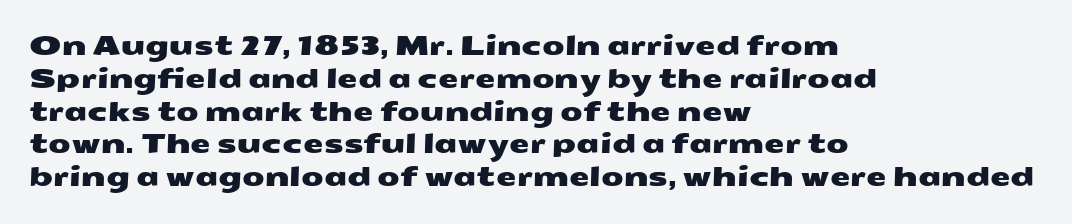
{"underline": "no", "align": "left", "line_spacing": "normal", "line_spacing_ratio": 1.26, "letter_spacing": "normal", "letter_spacing_em": 0.0, "glyph_px": 26}
